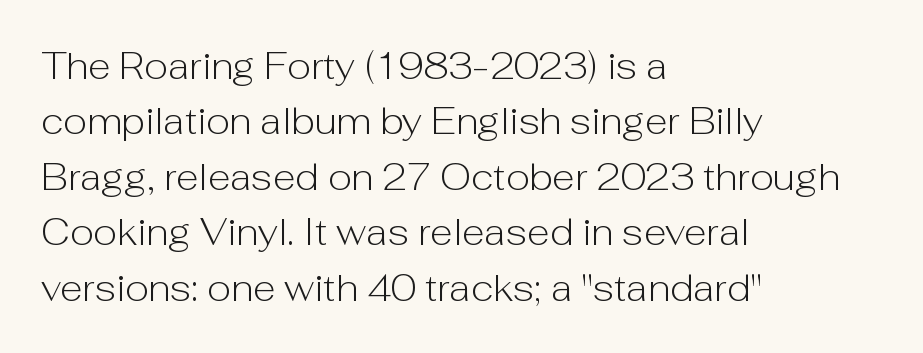
{"serif": "no", "italic": "no", "bold": "no", "weight": "light", "width": "normal", "stroke_contrast": "low", "x_height": "medium", "monospaced": "no", "underline": "no", "align": "left", "line_spacing": "normal", "line_spacing_ratio": 1.5, "letter_spacing": "normal", "letter_spacing_em": 0.0, "glyph_px": 37}
